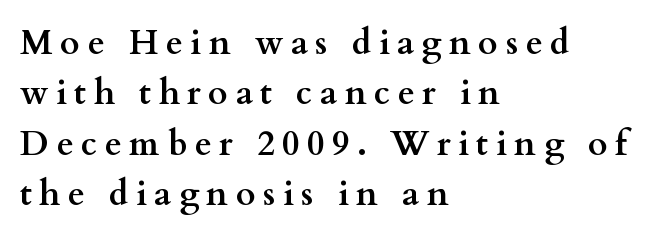
Q: Is the text bold? A: Yes.
Q: Is the text italic (slanted)? A: No, it is upright.
Q: Is the typeface a serif or a sans-serif typeface? A: Serif.
Q: Is the text underlined? A: No.
Q: How is the paragraph aligned? A: Left-aligned.
Q: Is the spacing between letters normal or unusually wide? A: Unusually wide.
Q: Is the spacing between lines tight, normal or loose? A: Normal.
Q: Width (condensed, normal, or wide)? A: Wide.
Q: Stroke contrast? A: Medium.
Q: x-height? A: Small.
Q: Monospaced? A: No.
